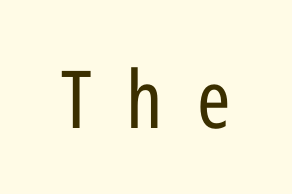
{"serif": "no", "italic": "no", "bold": "no", "weight": "regular", "width": "condensed", "stroke_contrast": "low", "x_height": "medium", "monospaced": "no", "underline": "no", "letter_spacing": "wide", "letter_spacing_em": 0.43, "glyph_px": 80}
